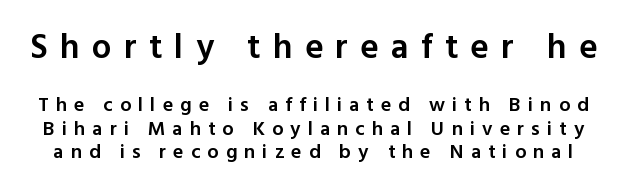
The image shows 35 px semibold sans-serif type, upright; set line spacing 1.18x, unusually wide letter spacing (+0.35 em), not underlined; the first (top) block is 1.75x larger; a medium x-height.
